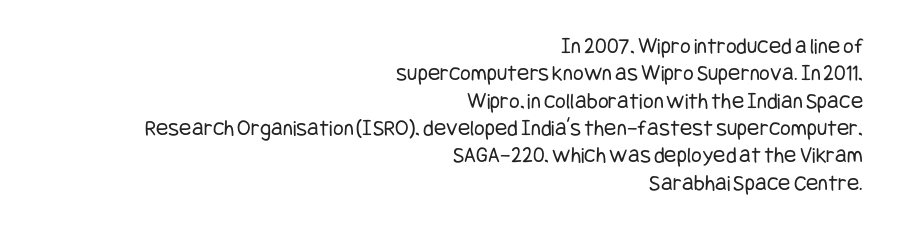
{"italic": "no", "bold": "no", "underline": "no", "align": "right", "line_spacing_ratio": 1.19, "letter_spacing": "normal", "letter_spacing_em": 0.0, "glyph_px": 23}
